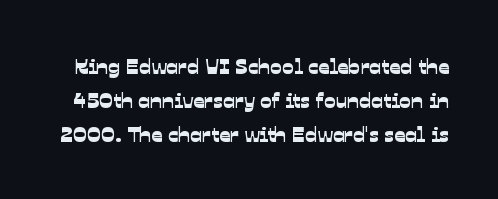
The image shows 22 px text type; set normal line spacing (1.55x), normal letter spacing, not underlined.
